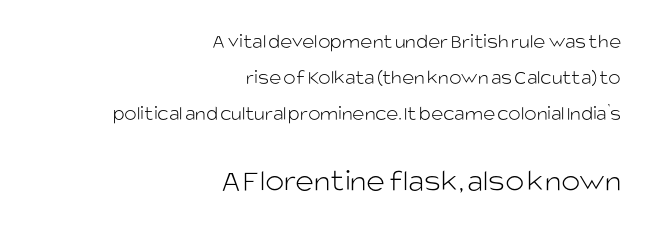
The image shows 32 px light sans-serif type, upright; set right-aligned, line spacing 1.72x, normal letter spacing, not underlined; the second (bottom) block is 1.52x larger; low stroke contrast and a large x-height.
